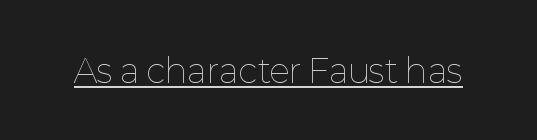
{"italic": "no", "bold": "no", "weight": "thin", "width": "normal", "stroke_contrast": "low", "x_height": "medium", "monospaced": "no", "underline": "yes", "letter_spacing": "normal", "letter_spacing_em": 0.0, "glyph_px": 33}
